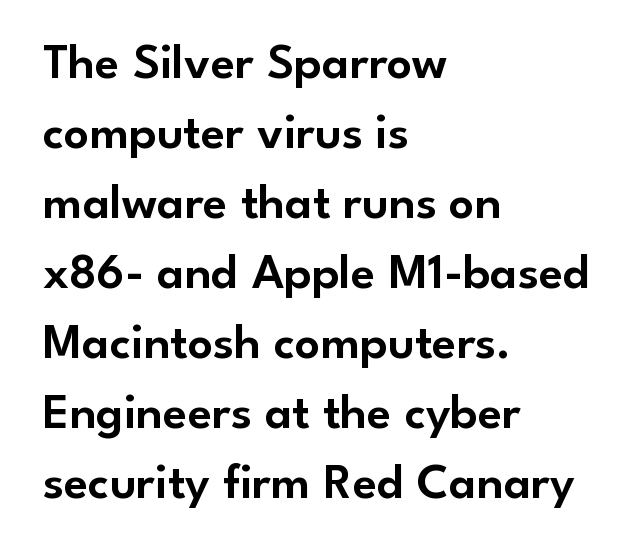
{"serif": "no", "italic": "no", "width": "normal", "stroke_contrast": "low", "x_height": "small", "monospaced": "no", "underline": "no", "align": "left", "line_spacing": "normal", "line_spacing_ratio": 1.4, "letter_spacing": "normal", "letter_spacing_em": 0.0, "glyph_px": 50}
